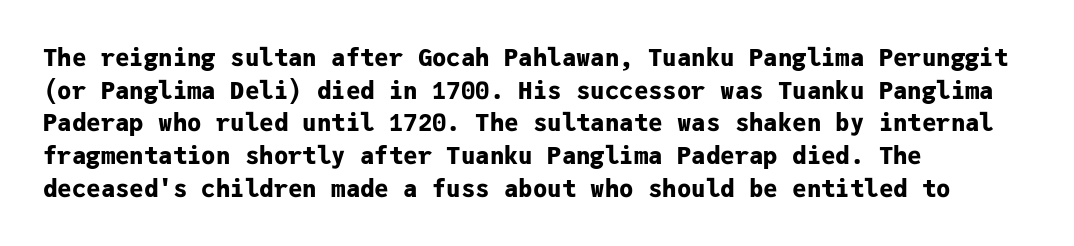
The rendering uses a moderate line-height, typical for paragraphs. The typography opts for an upright posture over an oblique one. Each word holds together tightly as a unit, with standard inter-letter gaps. Left-aligned paragraph, ragged on the right. The sample has been set heavy, in full bold. The string is rendered with underlining switched off.
